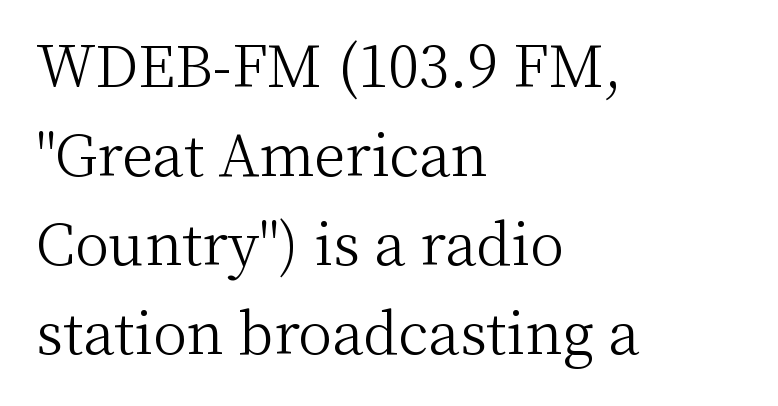
The image shows 57 px light serif type, upright; set left-aligned, normal line spacing (1.56x), normal letter spacing, not underlined; medium stroke contrast and a medium x-height.
